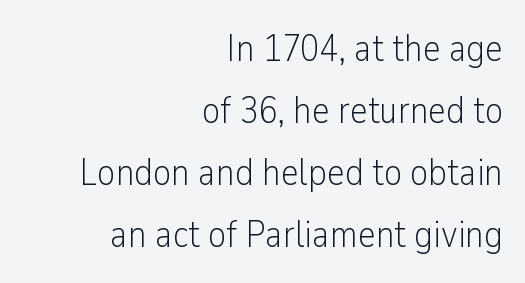
The image shows 38 px light, condensed sans-serif type, upright; set right-aligned, normal line spacing (1.63x), normal letter spacing, not underlined; low stroke contrast and a medium x-height.
